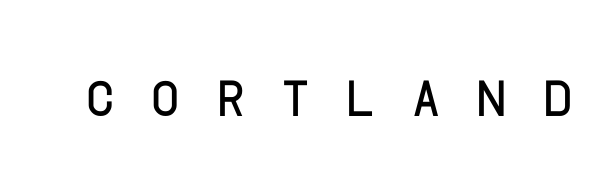
This is roman type, the default non-slanted kind. The specimen omits any rule beneath the text block's lines. The passage shown is typed in a proportional face where columns would drift. The text was rendered using a sans face with plain stroke endings. No extra ink here — the face is not bold.
